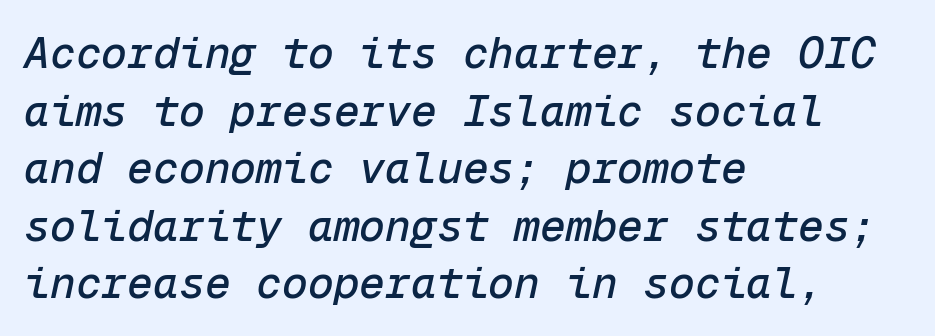
The image shows 43 px text type, italic (leaning right), monospaced; set left-aligned, normal line spacing (1.34x), normal letter spacing, not underlined; low stroke contrast and a medium x-height.
